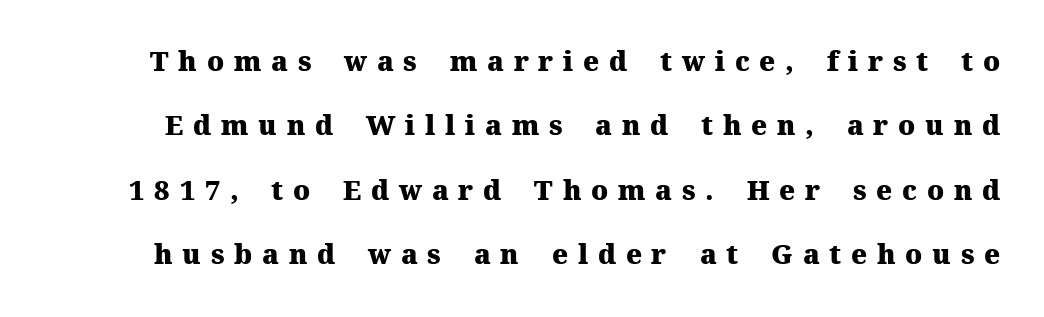
The image shows 27 px bold type, upright; set loose line spacing (2.38x), unusually wide letter spacing (+0.36 em), not underlined.
